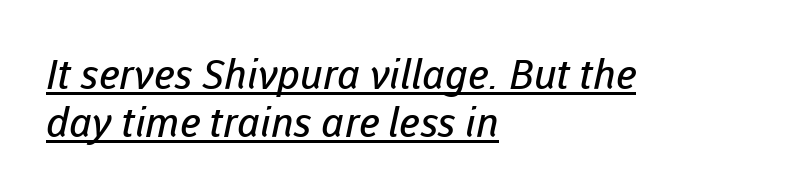
Here the designer chose a conventional face with non-uniform glyph widths. Students, note that the glyphs here touch the page at normal intervals. No heavy texture on the line: the type isn't bold. The lines in this sample share a left origin and differ only in where they stop. A baseline rule has been typeset under these characters.
